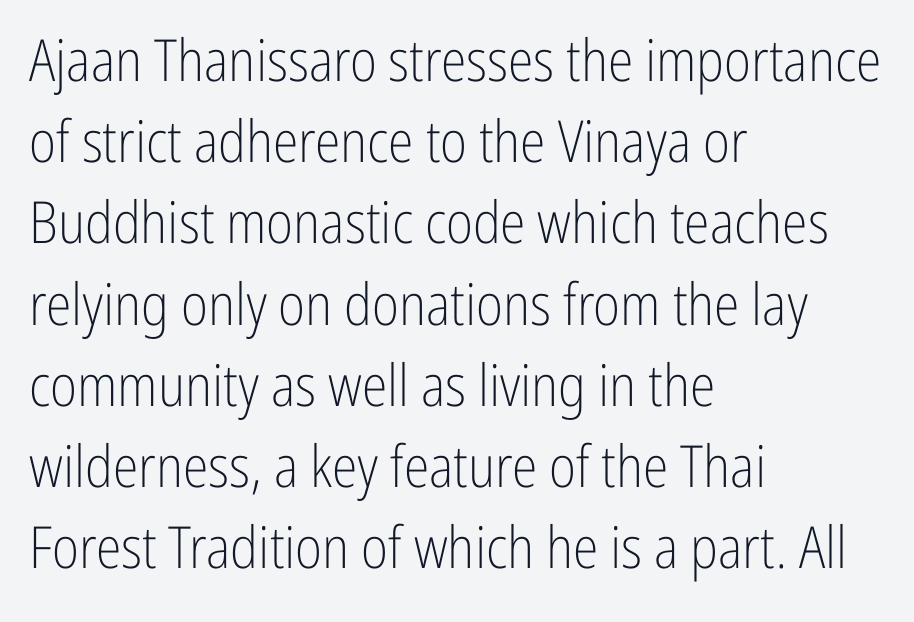
Unmarked baselines from the first word to the last. The tracking reads as untouched default to a designer's eye. Each new line begins a customary step beneath the previous one. Serifs: no, the terminals of the letterforms are clean. The paragraph shown leans on its left margin. Characters remain perfectly vertical along every line.
